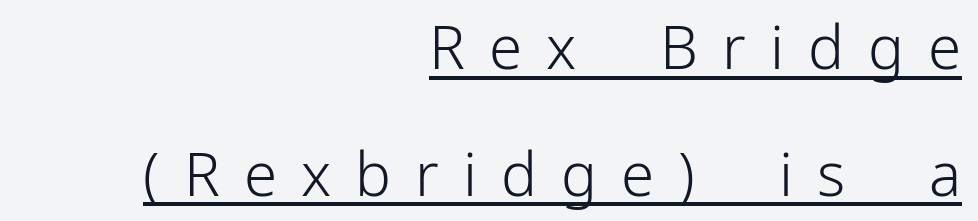
Q: Is the text bold? A: No.
Q: Is the text italic (slanted)? A: No, it is upright.
Q: Is the typeface a serif or a sans-serif typeface? A: Sans-serif.
Q: Is the text underlined? A: Yes.
Q: How is the paragraph aligned? A: Right-aligned.
Q: Is the spacing between letters normal or unusually wide? A: Unusually wide.
Q: Is the spacing between lines tight, normal or loose? A: Loose.
Q: Width (condensed, normal, or wide)? A: Normal.
Q: Stroke contrast? A: Low.
Q: x-height? A: Medium.
Q: Monospaced? A: No.
